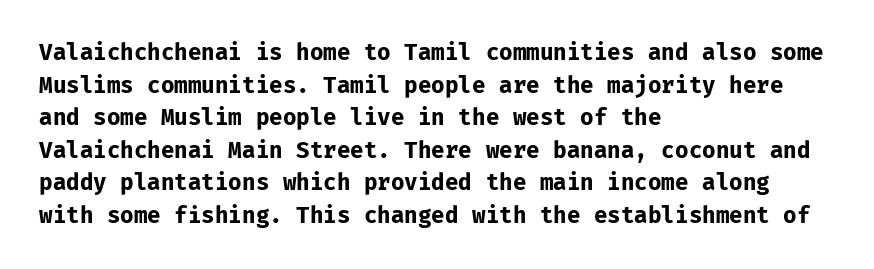
The letters stand straight up with perfectly vertical stems. Vertical spacing — default. Beneath every word, the page is bare. Typeset ragged right — the left edge is the straight one.
